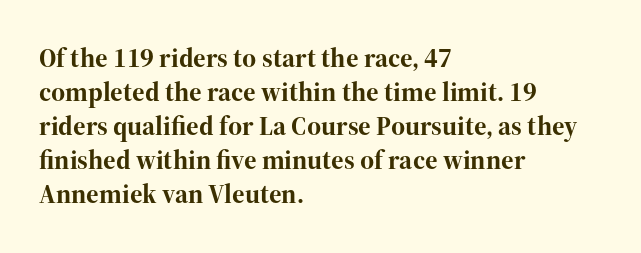
Does the weight exceed regular? Yes, all the way to bold. Short note: letters normally spaced. The space beneath each line is pristine and unruled. The typesetter chose a ragged-right arrangement here. Posture: vertical. The passage shown stacks its lines at a standard gap.
